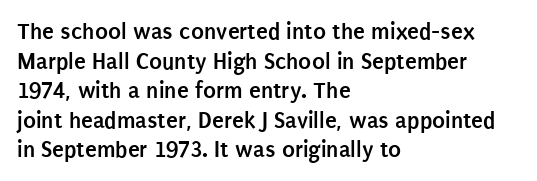
The image shows 24 px bold type, upright; set left-aligned, line spacing 1.23x, normal letter spacing, not underlined.
